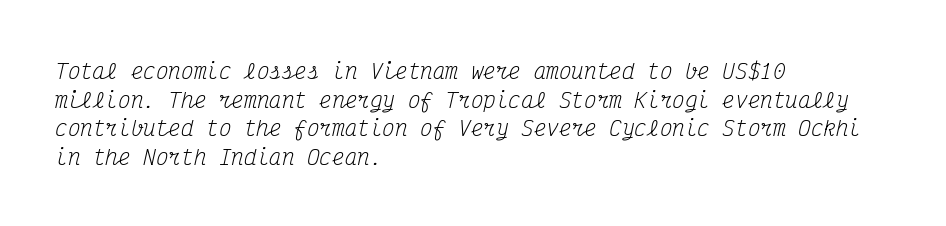
{"italic": "yes", "lean": "right", "slant_degrees": 12, "bold": "no", "underline": "no", "align": "left", "line_spacing": "normal", "line_spacing_ratio": 1.36, "letter_spacing": "normal", "letter_spacing_em": 0.0, "glyph_px": 21}
